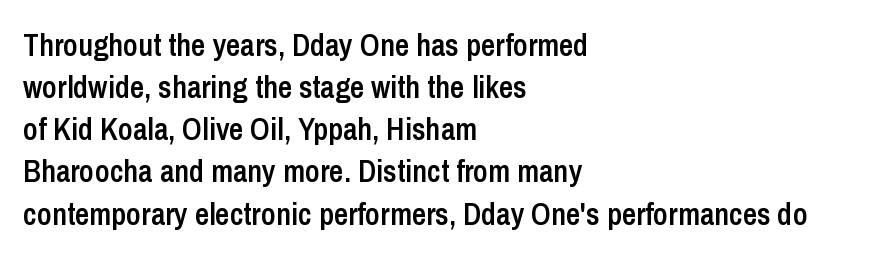
Semibold letterforms, between regular and bold. The designer went with a sans here, leaving each stem footless. Does the copy run flush right? No — it runs flush left. Do the characters align in a grid? No, the font is proportional. Honestly, the row spacing looks completely unremarkable. Lines of text with bare space underneath.
